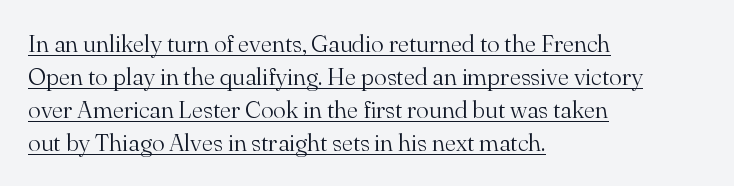
Emphasis is given by a line drawn under the lettering. The passage shown has conventional tracking throughout. The text block is weighted toward the left margin, trailing off unevenly rightward. The letters look calm and open, with moderate or lighter stems. Each new line begins a customary step beneath the previous one. Italic: no, the glyphs are upright roman.
